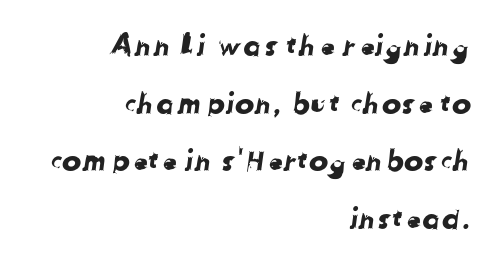
The leading is generous, giving the passage an open texture. Underlining? Definitely not there. In CSS terms this would be text-align: right. No feet cap the strokes, marking this as sans-serif type. The face used here is proportionally spaced, like ordinary book or web type. Compared with typical body copy, the letter spacing here is the same.
